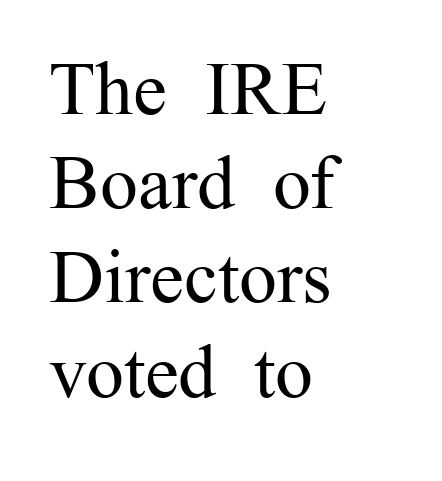
Q: Is the text bold? A: No.
Q: Is the text italic (slanted)? A: No, it is upright.
Q: Is the typeface a serif or a sans-serif typeface? A: Serif.
Q: Is the text underlined? A: No.
Q: How is the paragraph aligned? A: Left-aligned.
Q: Is the spacing between letters normal or unusually wide? A: Normal.
Q: Width (condensed, normal, or wide)? A: Normal.
Q: Stroke contrast? A: Medium.
Q: x-height? A: Medium.
Q: Monospaced? A: No.
